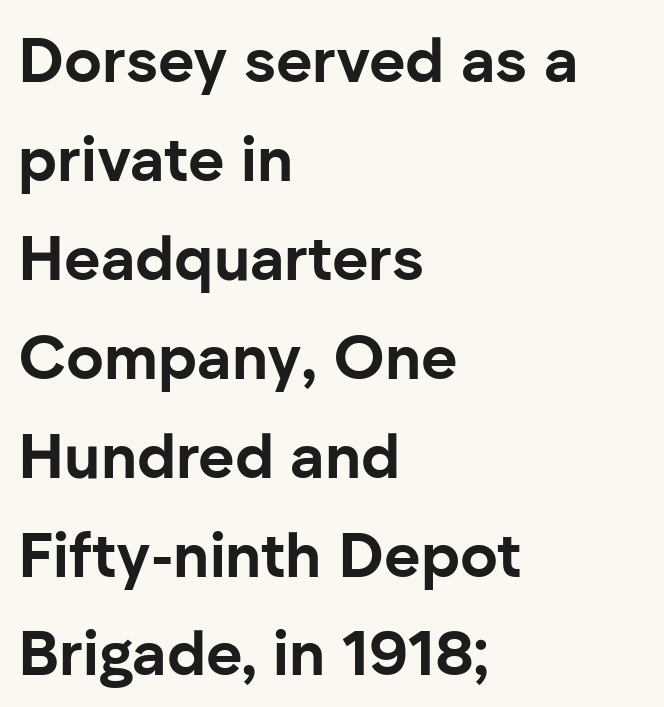
The face used here is a sans, in the tradition of grotesques and geometrics. Character widths vary here, with narrow letters taking less room than wide ones. The gaps between neighbouring characters are ordinary and unremarkable. The line-height multiplier appears to be the usual default. Rule under the text: the space is simply empty.
